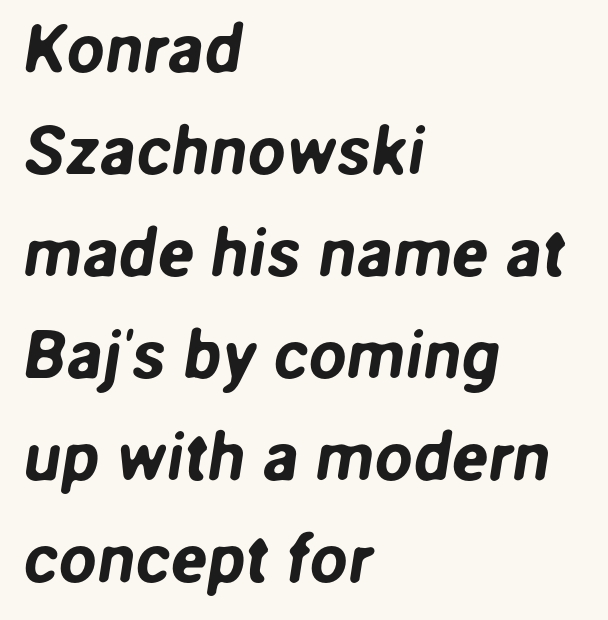
The image shows 68 px sans-serif type; set left-aligned, normal line spacing (1.5x), normal letter spacing, not underlined; low stroke contrast and a medium x-height.
